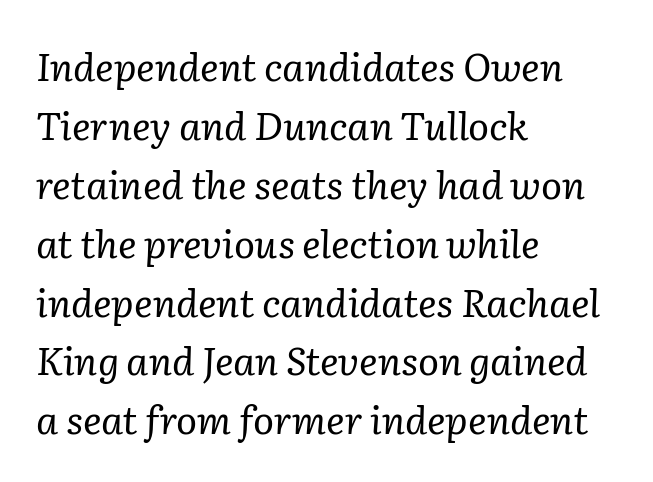
The image shows 39 px regular-weight serif type, italic (leaning right); set left-aligned, normal line spacing (1.51x), normal letter spacing, not underlined; low stroke contrast and a medium x-height.
